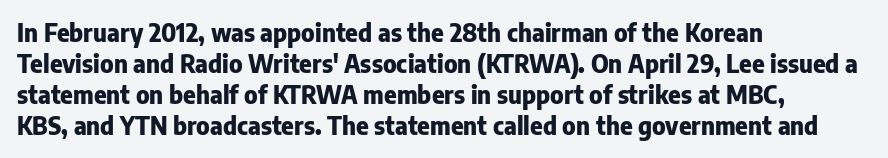
The image shows 24 px bold type, upright; set left-aligned, normal line spacing (1.29x), normal letter spacing, not underlined.
